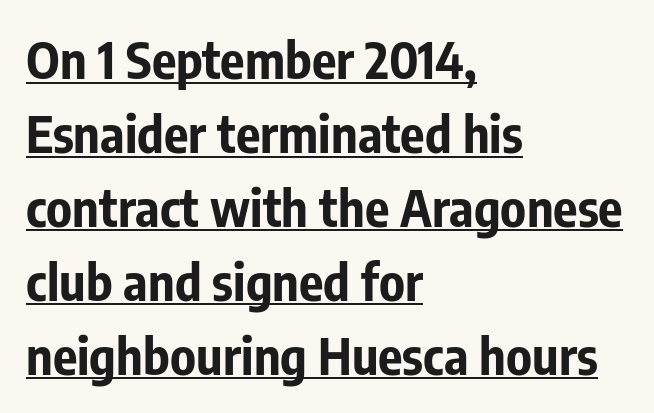
This is sans-serif lettering, the kind often seen on screens and signage. Standard letterfit; no display-style spreading of the glyphs. Posture: straight, roman, zero tilt. Heavy, bold letterforms.
